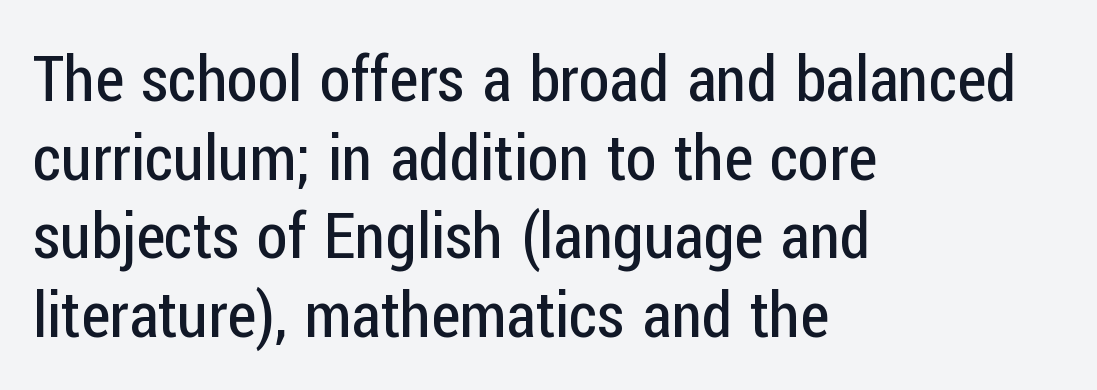
{"serif": "no", "italic": "no", "bold": "no", "weight": "regular", "width": "condensed", "stroke_contrast": "low", "x_height": "medium", "monospaced": "no", "underline": "no", "align": "left", "line_spacing": "normal", "line_spacing_ratio": 1.25, "letter_spacing": "normal", "letter_spacing_em": 0.0, "glyph_px": 63}
